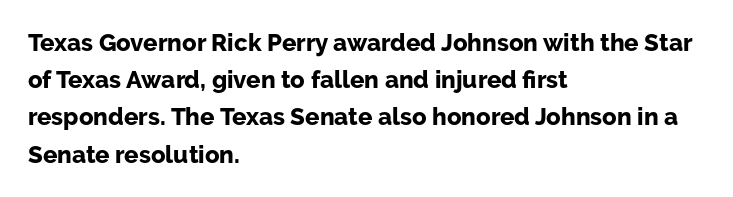
Q: Is the text bold? A: Yes.
Q: Is the text italic (slanted)? A: No, it is upright.
Q: Is the text underlined? A: No.
Q: How is the paragraph aligned? A: Left-aligned.
Q: Is the spacing between letters normal or unusually wide? A: Normal.
Q: Is the spacing between lines tight, normal or loose? A: Normal.
